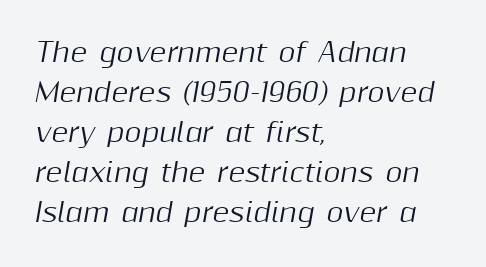
The image shows 26 px text type, italic (leaning right); set left-aligned, normal line spacing (1.54x), normal letter spacing, not underlined.
